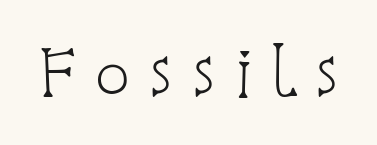
Display-style spreading of the glyphs; the letterfit is very open. Quick note: not italic, upright. The letters carry serifs — small finishing strokes at the ends of their stems. Just letters on the line, the space beneath them empty.
